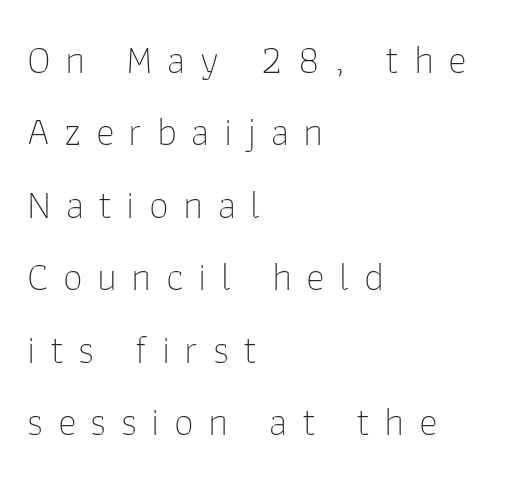
The image shows 40 px thin sans-serif type, upright; set left-aligned, line spacing 1.81x, unusually wide letter spacing (+0.36 em), not underlined; low stroke contrast and a medium x-height.
